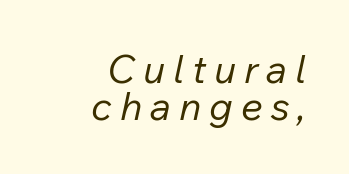
The image shows 39 px regular-weight type, italic (leaning right); set right-aligned, tight line spacing (0.95x), unusually wide letter spacing (+0.2 em), not underlined; low stroke contrast and a medium x-height.
